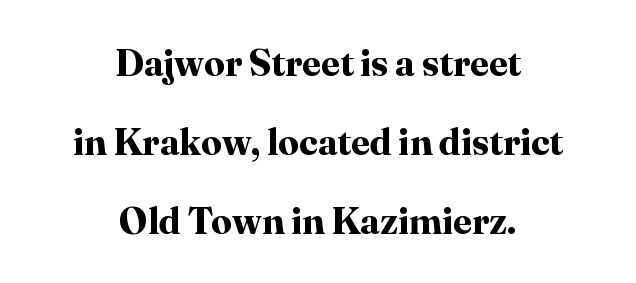
The glyphs are unaccompanied by any horizontal stroke below them. The specimen reads as upright at a glance. These lines stand farther apart than default settings would place them. Is the block centered? Yes — each line is placed symmetrically about the middle. Standard letterfit; no display-style spreading of the glyphs. I'd describe the lettering as bold — thick and assertive.
